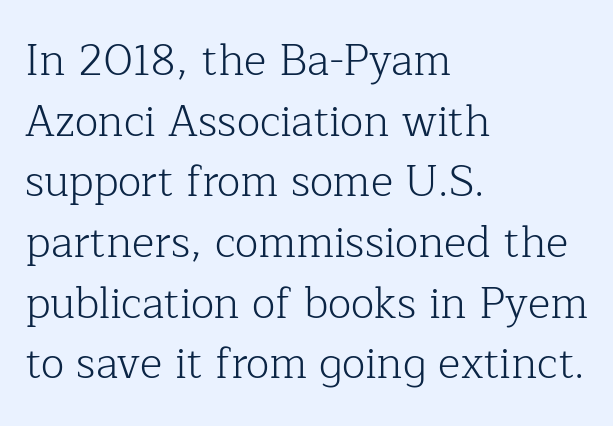
The string is rendered with underlining switched off. Stem width sits at or under what a default text font uses. When letters stand straight like this, we call the style roman or upright. Look at the bottom of the vertical strokes: they flare into serifs here. Vertically, the passage feels balanced, rows spaced as you'd expect.
